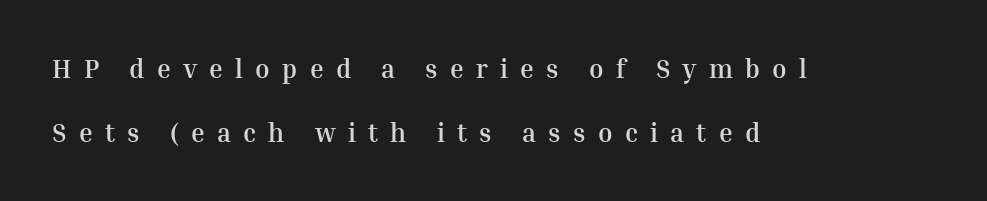
A bare baseline throughout the passage. These lines carry a lot of weight — the face is fully bold. The specimen reads as upright at a glance. The line-height multiplier appears high, well above default. The rendering inserts visible extra space after every character. Which margin do the lines hug? The left one — the right edge is uneven.
